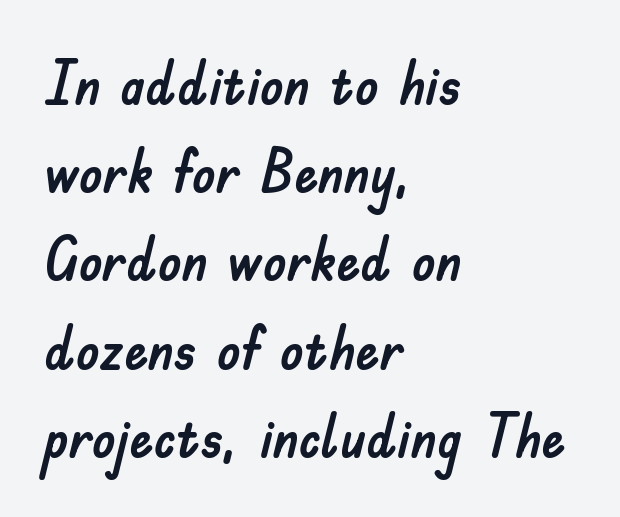
A classic flush-left, rag-right setting is used for this passage. Think of a printed novel: that variable character pitch is what you see here. The characters display no serif detailing; their extremities are plain. The words here are not underlined.
